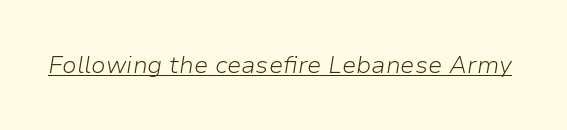
Q: Is the text bold? A: No.
Q: Is the text italic (slanted)? A: Yes, it leans right by about 9 degrees.
Q: Is the text underlined? A: Yes.
Q: Is the spacing between letters normal or unusually wide? A: Normal.
